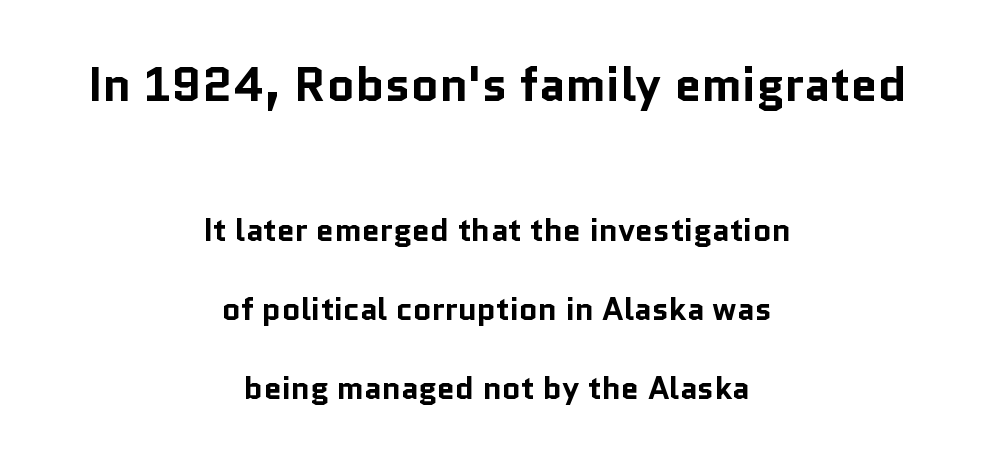
{"serif": "no", "italic": "no", "bold": "yes", "weight": "bold", "width": "normal", "stroke_contrast": "low", "x_height": "medium", "monospaced": "no", "underline": "no", "align": "center", "line_spacing": "loose", "line_spacing_ratio": 2.47, "letter_spacing": "normal", "letter_spacing_em": 0.0, "larger_block": "first", "size_ratio": 1.5, "glyph_px": 48}
